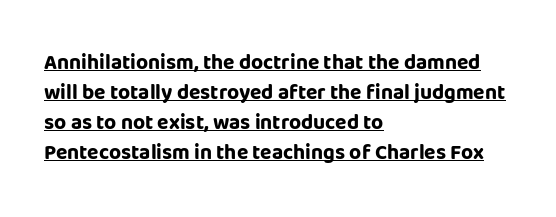
The image shows 21 px bold type, upright; set left-aligned, normal line spacing (1.43x), normal letter spacing, underlined.
